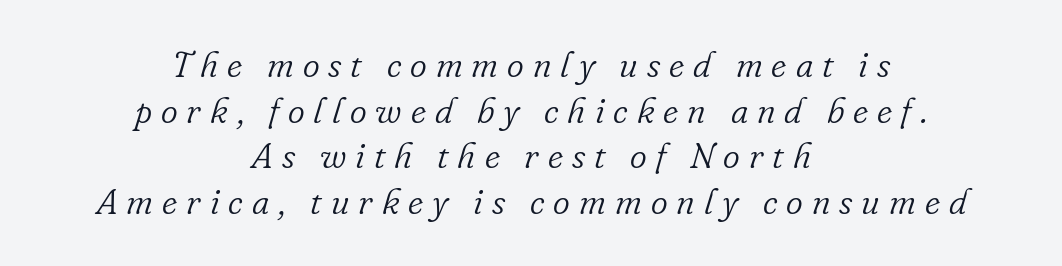
{"serif": "yes", "italic": "yes", "lean": "right", "slant_degrees": 16, "bold": "no", "weight": "light", "width": "normal", "stroke_contrast": "low", "x_height": "small", "monospaced": "no", "underline": "no", "align": "center", "line_spacing": "normal", "line_spacing_ratio": 1.27, "letter_spacing": "wide", "letter_spacing_em": 0.25, "glyph_px": 36}
